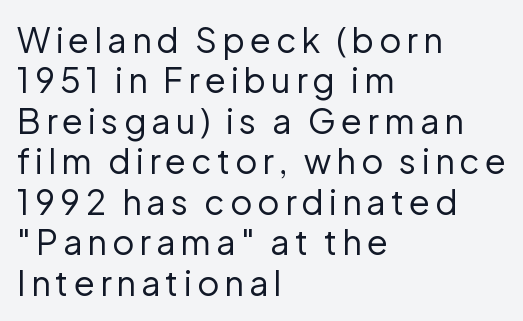
Q: Is the text bold? A: No.
Q: Is the text italic (slanted)? A: No, it is upright.
Q: Is the typeface a serif or a sans-serif typeface? A: Sans-serif.
Q: Is the text underlined? A: No.
Q: How is the paragraph aligned? A: Left-aligned.
Q: Width (condensed, normal, or wide)? A: Normal.
Q: Stroke contrast? A: Low.
Q: x-height? A: Medium.
Q: Monospaced? A: No.
